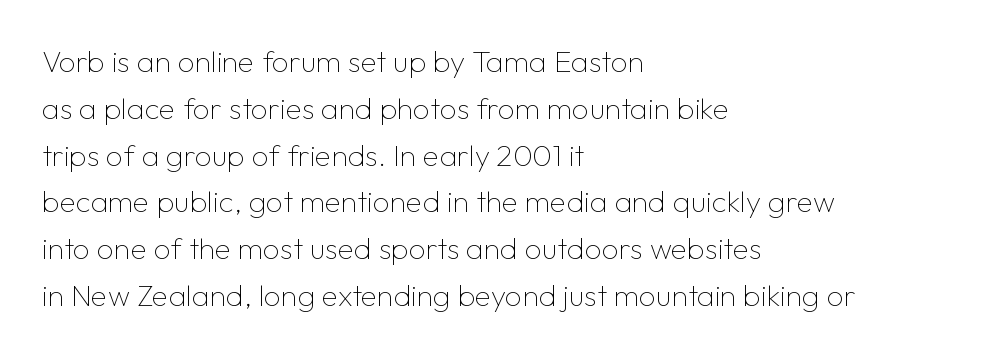
Q: Is the text bold? A: No.
Q: Is the text italic (slanted)? A: No, it is upright.
Q: Is the typeface a serif or a sans-serif typeface? A: Sans-serif.
Q: Is the text underlined? A: No.
Q: How is the paragraph aligned? A: Left-aligned.
Q: Is the spacing between letters normal or unusually wide? A: Normal.
Q: Is the spacing between lines tight, normal or loose? A: Normal.
Q: Width (condensed, normal, or wide)? A: Normal.
Q: Stroke contrast? A: Low.
Q: x-height? A: Medium.
Q: Monospaced? A: No.
